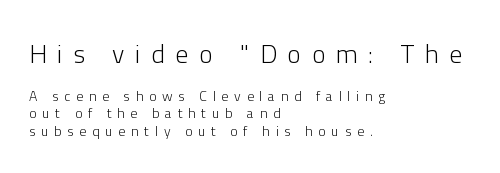
{"italic": "no", "bold": "no", "underline": "no", "align": "left", "line_spacing_ratio": 1.24, "letter_spacing": "wide", "letter_spacing_em": 0.41, "larger_block": "first", "size_ratio": 1.86, "glyph_px": 26}
